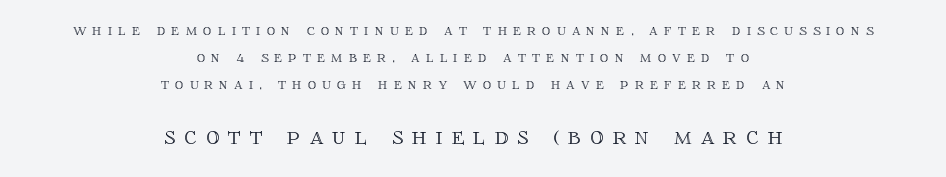
{"italic": "no", "underline": "no", "align": "center", "line_spacing": "normal", "line_spacing_ratio": 1.6, "letter_spacing": "wide", "letter_spacing_em": 0.35, "larger_block": "second", "size_ratio": 1.53, "glyph_px": 26}
